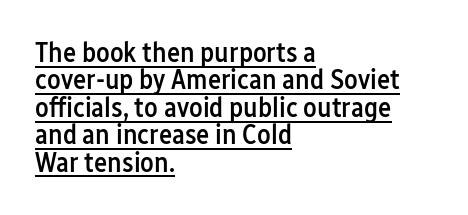
These lines are rendered in a variable-pitch font. Typographically, this falls in the sans-serif category. Weight: semibold (demi). Horizontal bands of white between lines are thin slivers.
